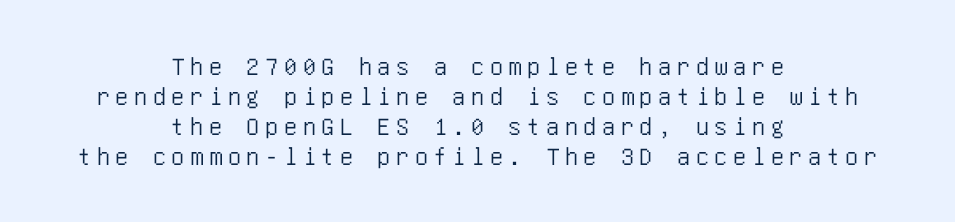
Teacher's note: observe the equal gaps on both sides — that is centered alignment. Vertical strokes here are truly vertical. Lines of text with bare space underneath. The letterforms stand isolated, each surrounded by extra space.
